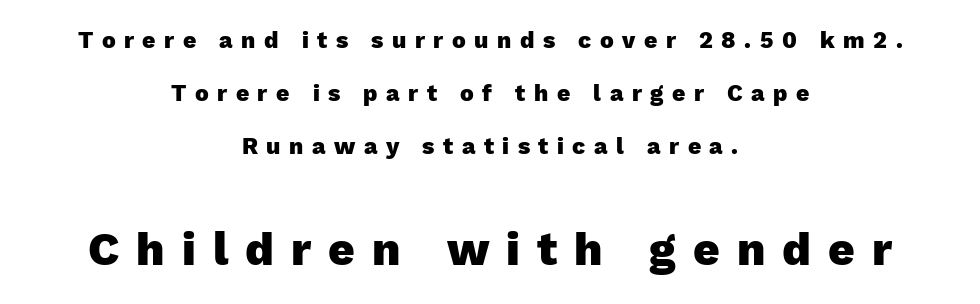
The paragraph has two soft edges and a firm central axis. The designer went with a sans here, leaving each stem footless. Reading top to bottom, the characters get bigger at the block break. The line texture is sparse and dotted thanks to wide tracking. You'd pick this weight for a headline — it's a proper bold. Designer's note — italics off, roman on.
